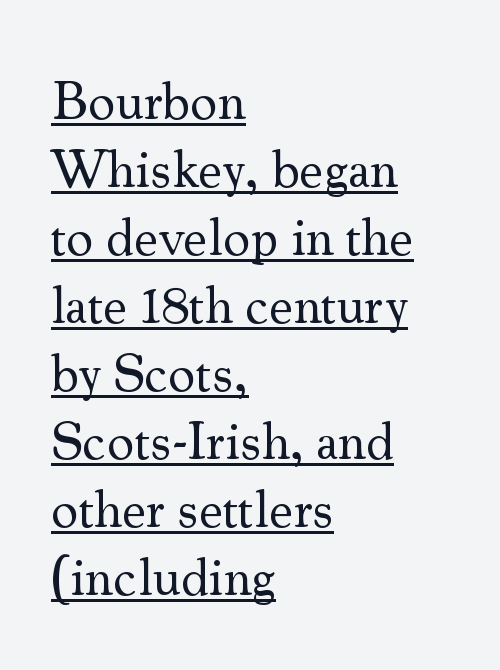
{"serif": "yes", "italic": "no", "bold": "no", "weight": "regular", "width": "normal", "stroke_contrast": "medium", "x_height": "small", "monospaced": "no", "underline": "yes", "align": "left", "line_spacing": "normal", "line_spacing_ratio": 1.26, "letter_spacing": "normal", "letter_spacing_em": 0.0, "glyph_px": 54}
